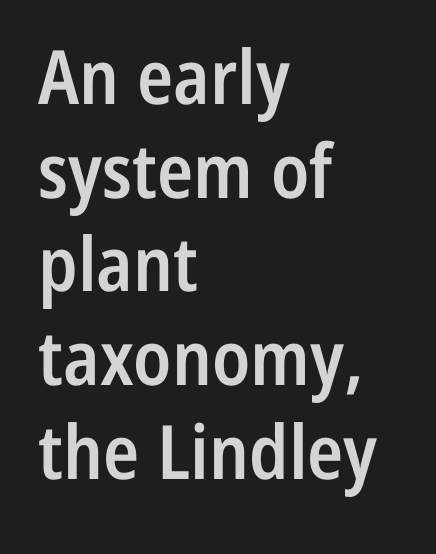
Q: Is the text bold? A: Semi-bold.
Q: Is the text italic (slanted)? A: No, it is upright.
Q: Is the typeface a serif or a sans-serif typeface? A: Sans-serif.
Q: Is the text underlined? A: No.
Q: How is the paragraph aligned? A: Left-aligned.
Q: Is the spacing between letters normal or unusually wide? A: Normal.
Q: Is the spacing between lines tight, normal or loose? A: Normal.
Q: Width (condensed, normal, or wide)? A: Condensed.
Q: Stroke contrast? A: Low.
Q: x-height? A: Medium.
Q: Monospaced? A: No.
